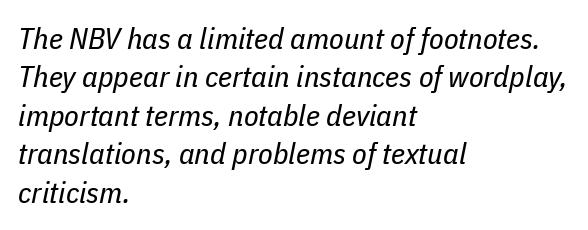
The image shows 30 px regular-weight, condensed type, italic (leaning right); set left-aligned, normal line spacing (1.28x), normal letter spacing, not underlined; low stroke contrast and a medium x-height.
